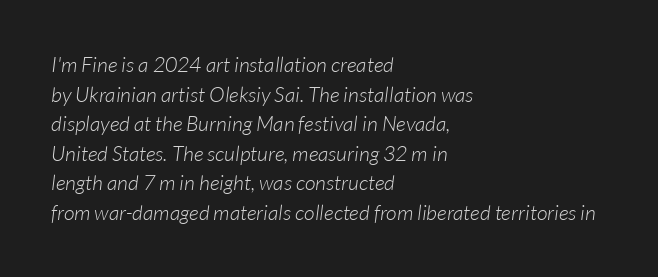
{"italic": "yes", "lean": "right", "slant_degrees": 7, "bold": "no", "underline": "no", "align": "left", "line_spacing": "normal", "line_spacing_ratio": 1.41, "letter_spacing": "normal", "letter_spacing_em": 0.0, "glyph_px": 21}
